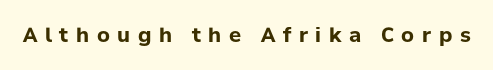
The image shows 20 px bold type, upright; set unusually wide letter spacing (+0.38 em), not underlined.
